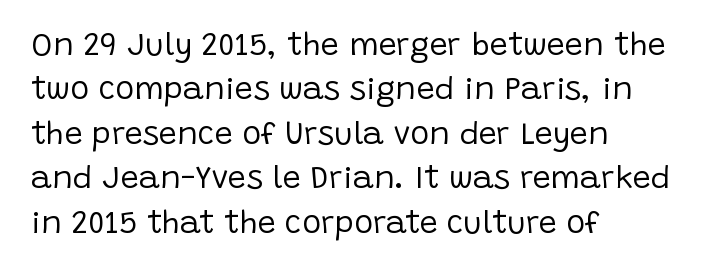
The rendering shows plain stroke endings on the letterforms — a sans-serif design. Is the stroke heavy? The answer is a plain regular-or-lighter. No word sits above an underline. Tracking here is standard; glyphs follow each other at the usual distance.
